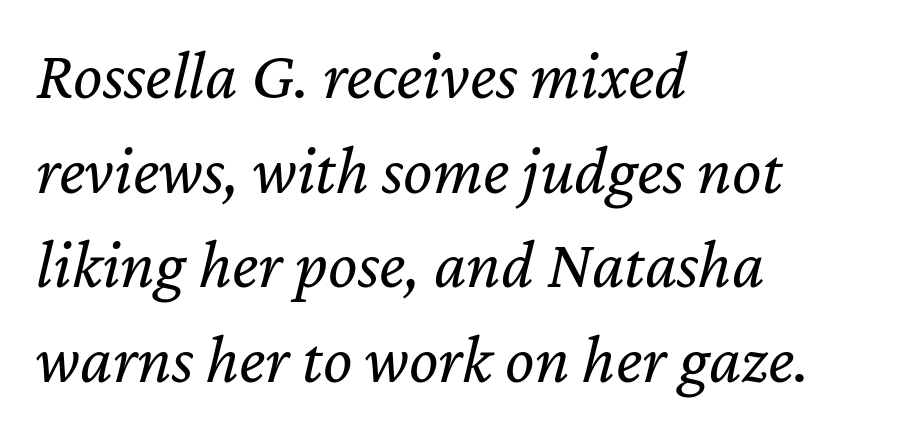
{"italic": "yes", "lean": "right", "slant_degrees": 12, "bold": "no", "weight": "regular", "width": "normal", "stroke_contrast": "low", "x_height": "medium", "monospaced": "no", "underline": "no", "align": "left", "line_spacing": "normal", "line_spacing_ratio": 1.37, "letter_spacing": "normal", "letter_spacing_em": 0.0, "glyph_px": 69}
